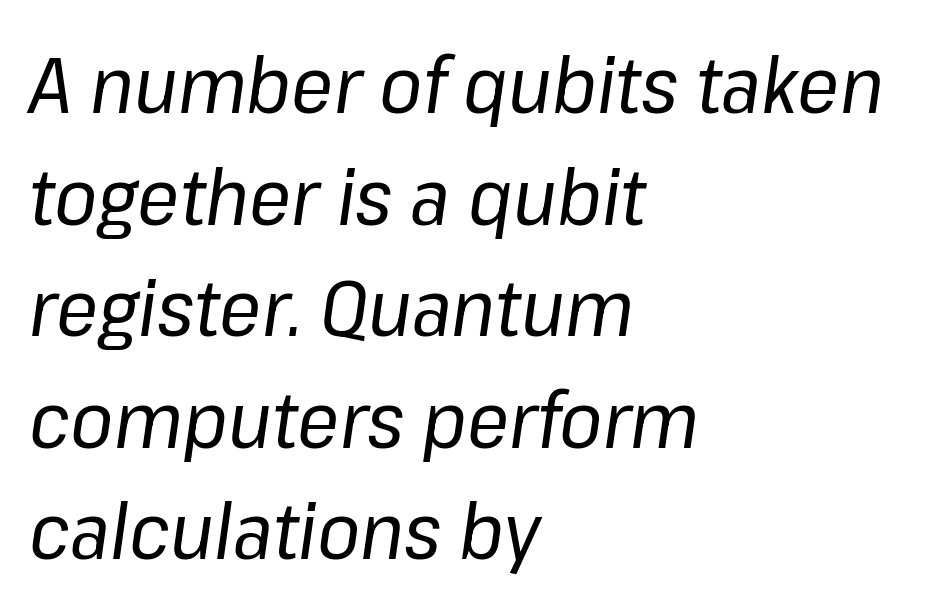
Rule under the text: the space is simply empty. Short note: letters normally spaced. Note the varied advance widths — an 'i' is clearly narrower than an 'm'. This sample is left-justified, so line endings fall wherever the words run out. These lines were composed using italics. The characters are drawn with everyday or finer stroke widths.
